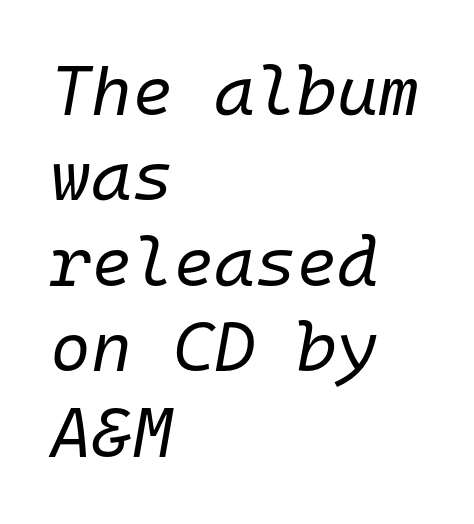
The rendering anchors every line to the left-hand side. Unmarked baselines from the first word to the last. Does the lettering tilt? It does — this is italic. The letterforms sit shoulder to shoulder at normal distance. Think of a typewriter: that constant character pitch is what you see here.
